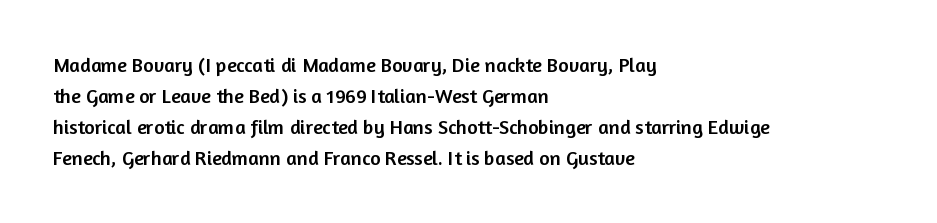
{"italic": "no", "underline": "no", "align": "left", "line_spacing": "normal", "line_spacing_ratio": 1.55, "letter_spacing": "normal", "letter_spacing_em": 0.0, "glyph_px": 20}
